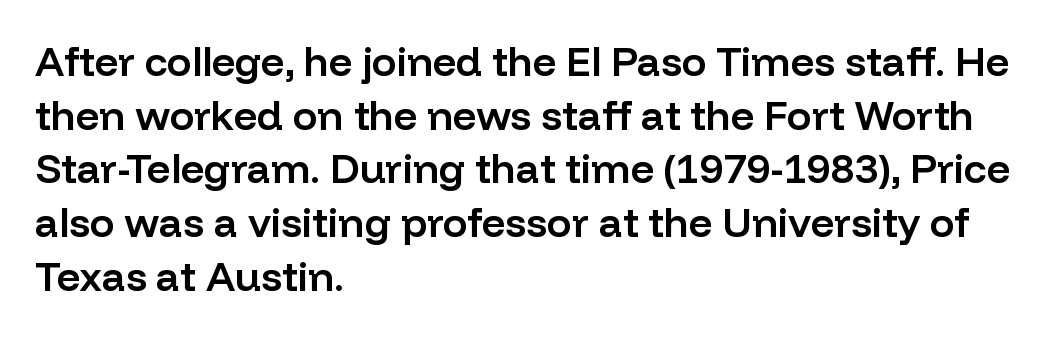
The lines in this sample share a left origin and differ only in where they stop. Spacing verdict: proportional, widths tailored to each character. On the weight axis this lands at semibold, roughly 600. The area under the type is left untouched. The type is set solid horizontally, with unmodified tracking. Ascenders rise straight up at ninety degrees.
